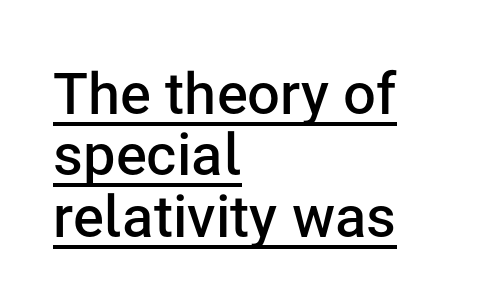
The image shows 58 px semibold sans-serif type, upright; set left-aligned, tight line spacing (1.06x), normal letter spacing, underlined; low stroke contrast and a medium x-height.
